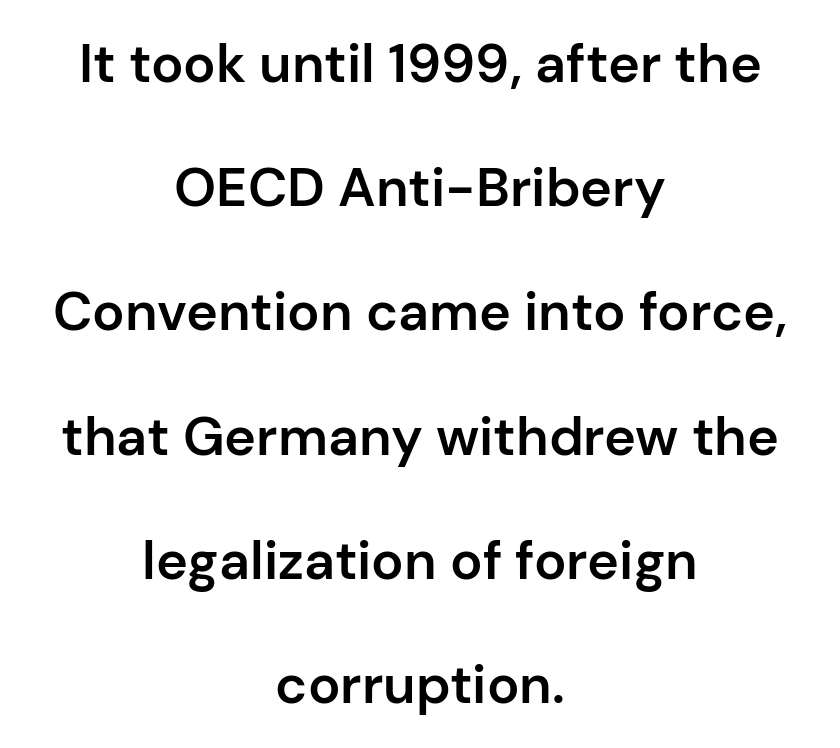
Q: Is the text bold? A: Semi-bold.
Q: Is the text italic (slanted)? A: No, it is upright.
Q: Is the typeface a serif or a sans-serif typeface? A: Sans-serif.
Q: Is the text underlined? A: No.
Q: How is the paragraph aligned? A: Centered.
Q: Is the spacing between letters normal or unusually wide? A: Normal.
Q: Is the spacing between lines tight, normal or loose? A: Loose.
Q: Width (condensed, normal, or wide)? A: Normal.
Q: Stroke contrast? A: Low.
Q: x-height? A: Medium.
Q: Monospaced? A: No.
